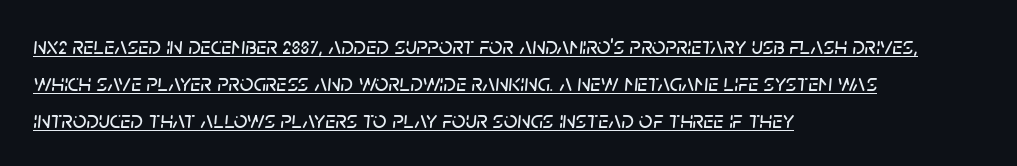
The image shows 24 px text type, italic (leaning right); set left-aligned, normal line spacing (1.55x), normal letter spacing, underlined.
